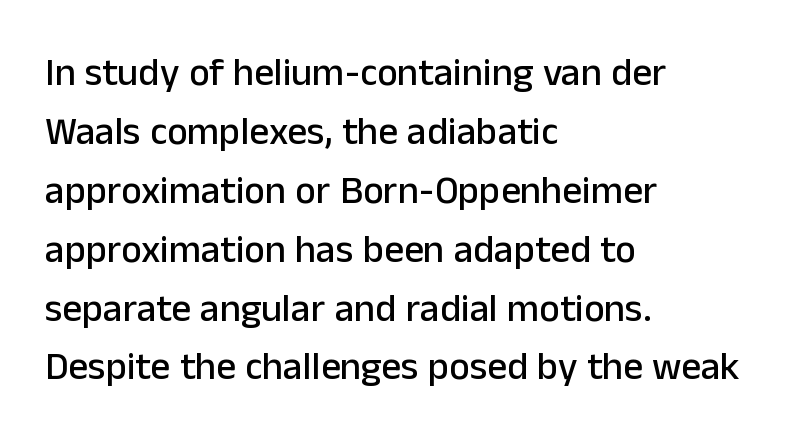
Q: Is the text italic (slanted)? A: No, it is upright.
Q: Is the typeface a serif or a sans-serif typeface? A: Sans-serif.
Q: Is the text underlined? A: No.
Q: How is the paragraph aligned? A: Left-aligned.
Q: Is the spacing between letters normal or unusually wide? A: Normal.
Q: Is the spacing between lines tight, normal or loose? A: Normal.
Q: Width (condensed, normal, or wide)? A: Normal.
Q: Stroke contrast? A: Low.
Q: x-height? A: Medium.
Q: Monospaced? A: No.
